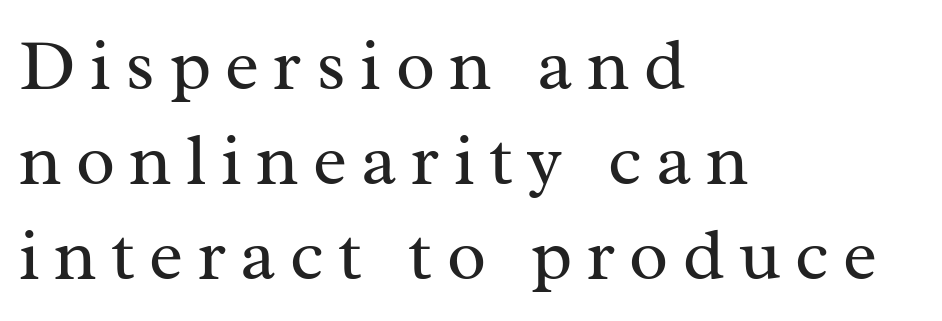
Descenders are the only things crossing below the line. Vertical spacing — default. If you drew a ruler down the left edge, every line would touch it. Typographically, this falls in the serif category.
